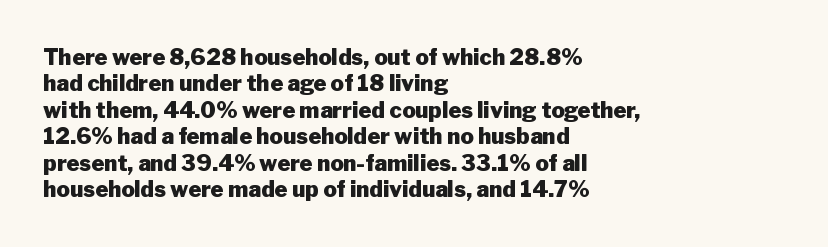
The image shows 22 px bold type, upright; set left-aligned, line spacing 1.2x, normal letter spacing, not underlined.
